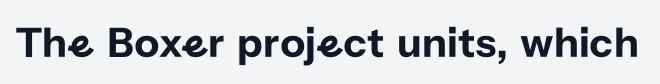
Q: Is the text italic (slanted)? A: No, it is upright.
Q: Is the typeface a serif or a sans-serif typeface? A: Sans-serif.
Q: Is the text underlined? A: No.
Q: Is the spacing between letters normal or unusually wide? A: Normal.
Q: Width (condensed, normal, or wide)? A: Normal.
Q: Stroke contrast? A: Low.
Q: x-height? A: Medium.
Q: Monospaced? A: No.
